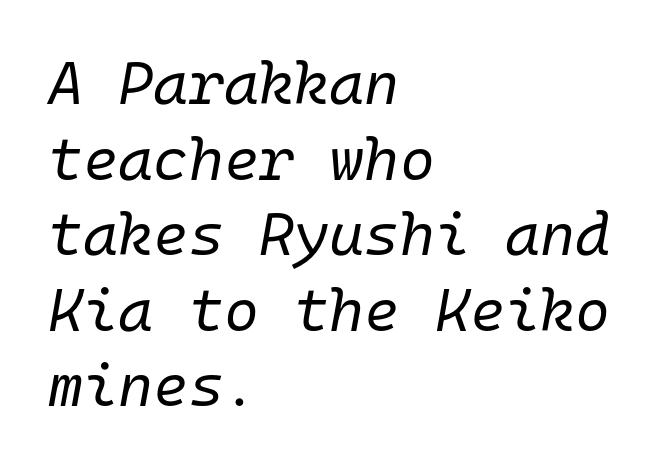
Default kerning and tracking; the words read as compact shapes. Yep, that's italic — everything's leaning. The font sits on the lighter half of the weight spectrum, regular included. Spacing verdict: monospaced, one width for all characters.
